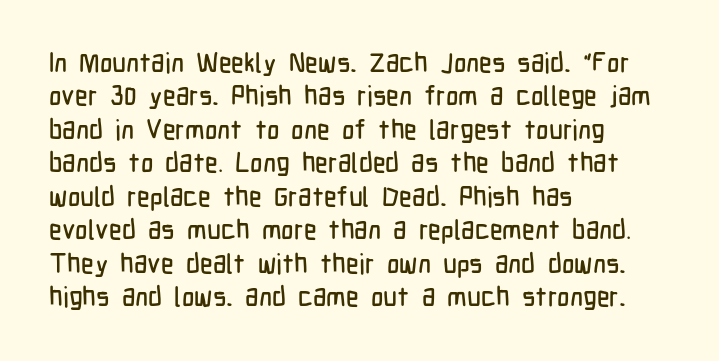
Q: Is the text italic (slanted)? A: No, it is upright.
Q: Is the text underlined? A: No.
Q: How is the paragraph aligned? A: Left-aligned.
Q: Is the spacing between letters normal or unusually wide? A: Normal.
